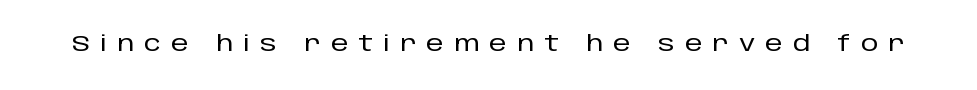
Ascenders rise straight up at ninety degrees. The rendering inserts visible extra space after every character. Bare-footed words on every line.
